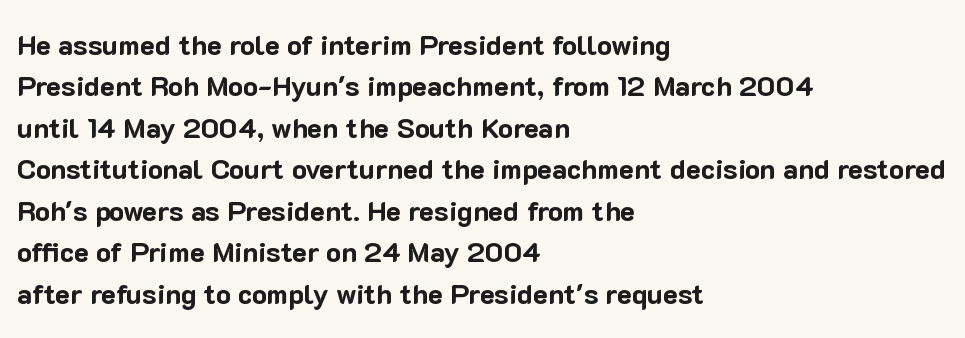
{"serif": "no", "italic": "no", "bold": "yes", "weight": "bold", "width": "normal", "stroke_contrast": "low", "x_height": "medium", "monospaced": "no", "underline": "no", "align": "left", "line_spacing": "normal", "line_spacing_ratio": 1.48, "letter_spacing": "normal", "letter_spacing_em": 0.0, "glyph_px": 28}
